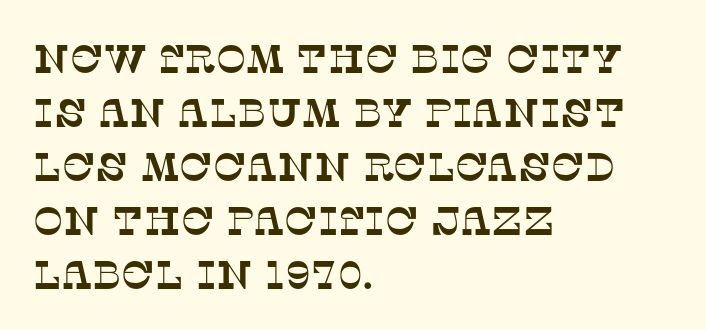
Just letters on the line, the space beneath them empty. Vertical spacing — default. Spacing verdict: proportional, widths tailored to each character. The face used here is rendered with its standard letterfit. Which margin do the lines hug? The left one — the right edge is uneven.
